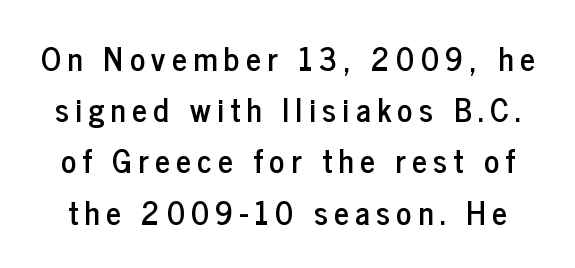
A typesetter would call this proportional, since set widths differ per character. Designer's note — italics off, roman on. Anything drawn beneath the words? Only blank space. The gaps between neighbouring characters are conspicuously large.
